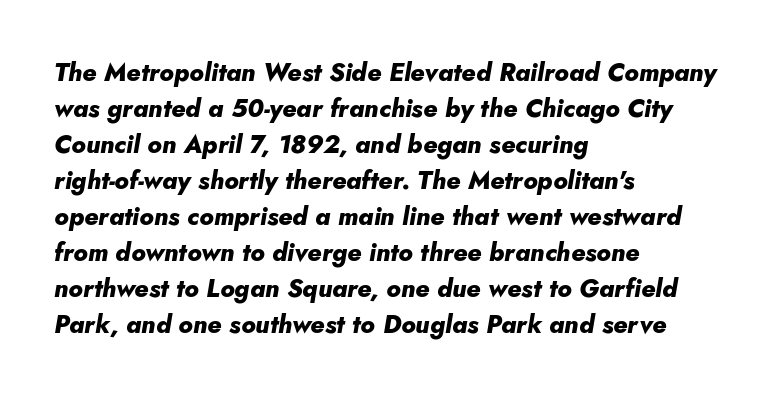
Q: Is the text bold? A: Yes.
Q: Is the text italic (slanted)? A: Yes, it leans right by about 5 degrees.
Q: Is the text underlined? A: No.
Q: How is the paragraph aligned? A: Left-aligned.
Q: Is the spacing between letters normal or unusually wide? A: Normal.
Q: Is the spacing between lines tight, normal or loose? A: Normal.
